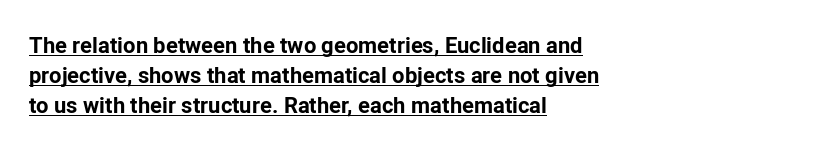
{"italic": "no", "bold": "yes", "underline": "yes", "align": "left", "line_spacing": "normal", "line_spacing_ratio": 1.36, "letter_spacing": "normal", "letter_spacing_em": 0.0, "glyph_px": 22}
